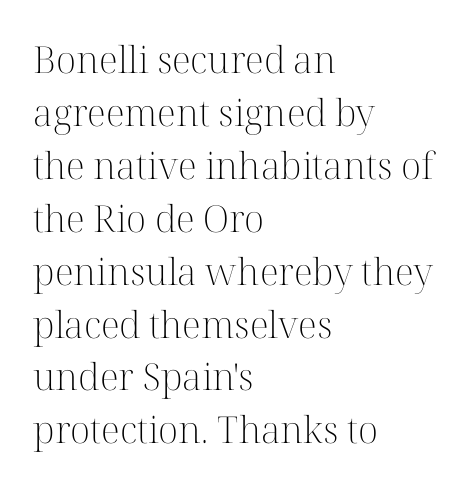
Characters follow at the spacing the type designer built in. Each letter's strokes conclude with small projecting serifs. Italic? Not at all — the glyphs are vertical. The strokes carry an ordinary text weight at most. A typesetter would call this proportional, since set widths differ per character.
